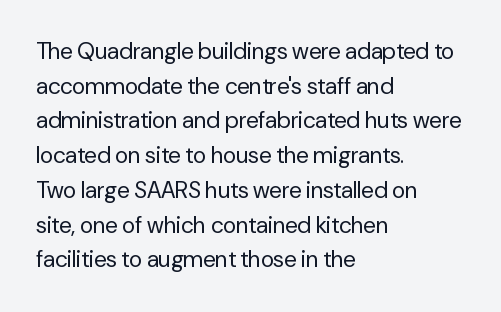
Q: Is the text bold? A: No.
Q: Is the text italic (slanted)? A: No, it is upright.
Q: Is the text underlined? A: No.
Q: How is the paragraph aligned? A: Left-aligned.
Q: Is the spacing between letters normal or unusually wide? A: Normal.
Q: Is the spacing between lines tight, normal or loose? A: Normal.
